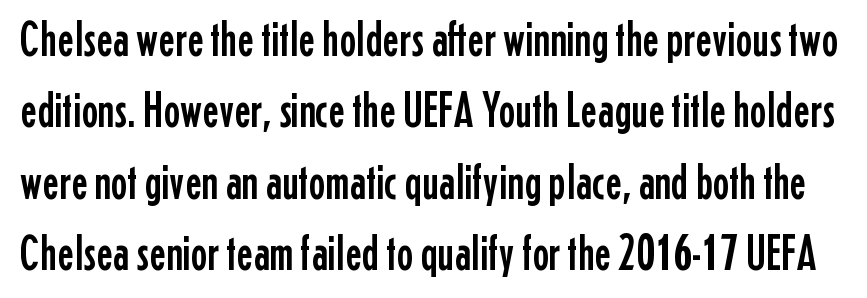
Q: Is the text italic (slanted)? A: No, it is upright.
Q: Is the typeface a serif or a sans-serif typeface? A: Sans-serif.
Q: Is the text underlined? A: No.
Q: Is the spacing between letters normal or unusually wide? A: Normal.
Q: Is the spacing between lines tight, normal or loose? A: Normal.
Q: Width (condensed, normal, or wide)? A: Condensed.
Q: Stroke contrast? A: Low.
Q: x-height? A: Medium.
Q: Monospaced? A: No.
